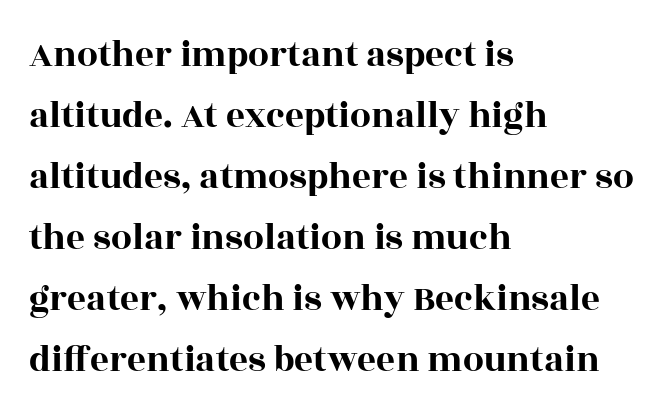
The lines in this sample share a left origin and differ only in where they stop. The line-height multiplier appears to be the usual default. A roman cut, with each character standing at attention. The words here are not underlined.
